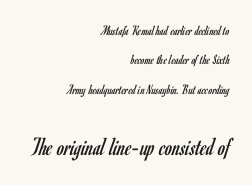
The image shows 26 px text type; set right-aligned, loose line spacing (2.1x), normal letter spacing, not underlined; the second (bottom) block is 1.86x larger.
